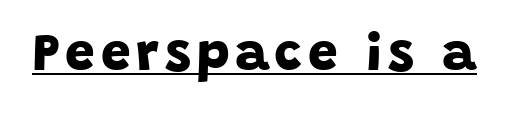
The image shows 53 px bold sans-serif type; set underlined; low stroke contrast and a large x-height.
